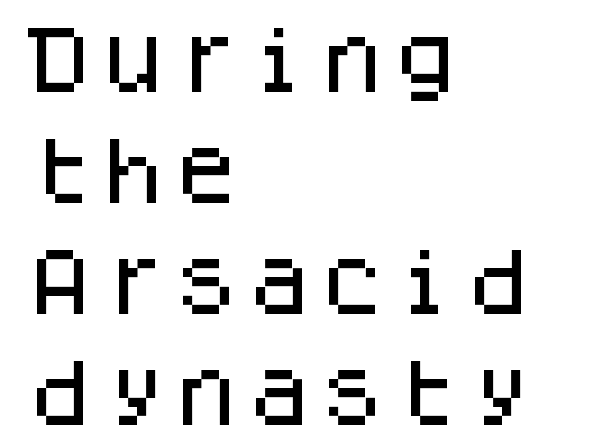
{"serif": "no", "italic": "no", "width": "normal", "stroke_contrast": "low", "x_height": "large", "monospaced": "yes", "underline": "no", "align": "left", "line_spacing": "normal", "line_spacing_ratio": 1.52, "letter_spacing": "normal", "letter_spacing_em": 0.0, "glyph_px": 73}
